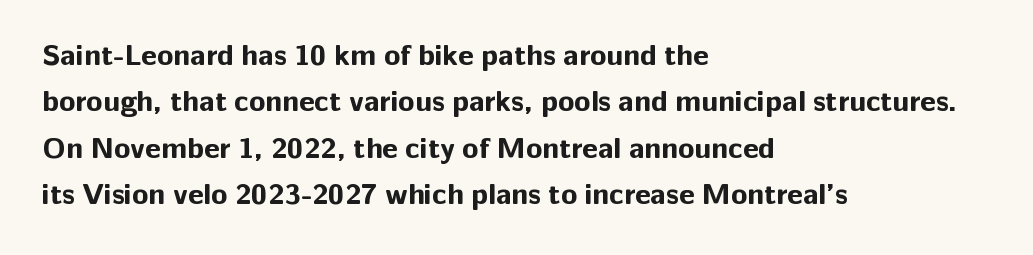
The image shows 30 px bold sans-serif type, upright; set left-aligned, normal line spacing (1.55x), normal letter spacing, not underlined; low stroke contrast and a medium x-height.
